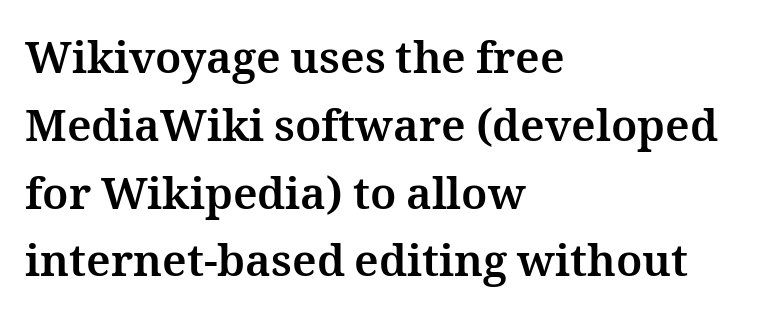
Q: Is the text bold? A: Yes.
Q: Is the text italic (slanted)? A: No, it is upright.
Q: Is the text underlined? A: No.
Q: How is the paragraph aligned? A: Left-aligned.
Q: Is the spacing between letters normal or unusually wide? A: Normal.
Q: Is the spacing between lines tight, normal or loose? A: Normal.
Q: Width (condensed, normal, or wide)? A: Normal.
Q: Stroke contrast? A: Medium.
Q: x-height? A: Medium.
Q: Monospaced? A: No.
